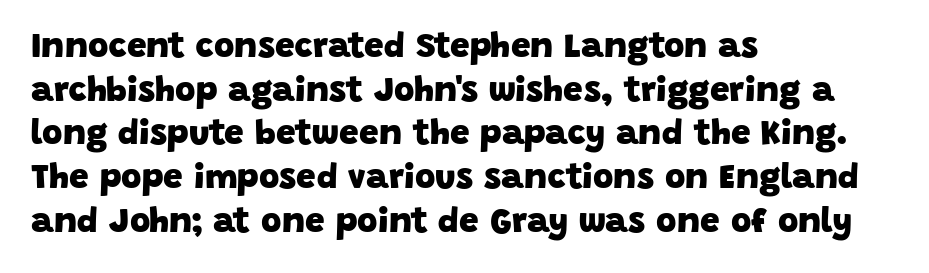
The image shows 35 px heavy sans-serif type; set left-aligned, normal line spacing (1.25x), normal letter spacing, not underlined; low stroke contrast and a large x-height.
